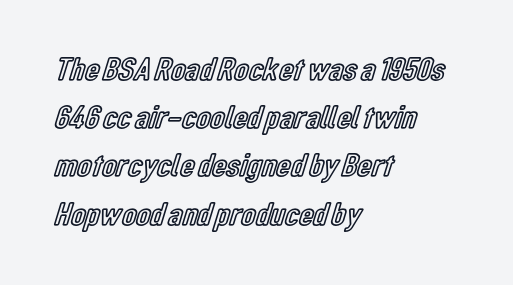
The block of text has a typical density, with ordinary space between rows. A typesetter would call this proportional, since set widths differ per character. The strip under each line holds only bare page. A typesetter would call this zero additional tracking.
